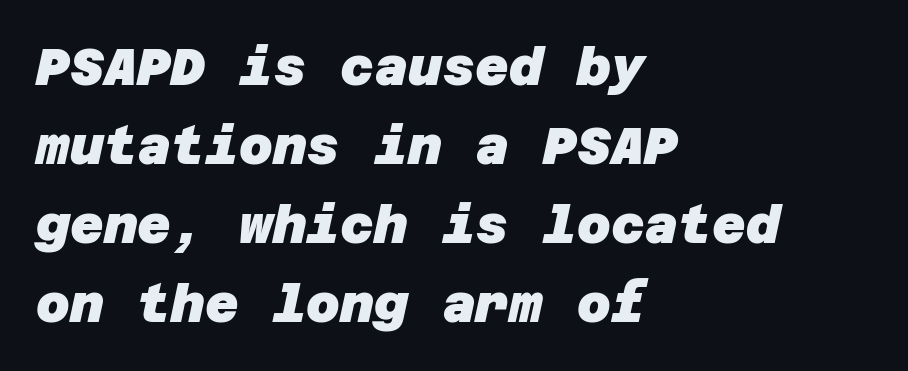
Notice how descenders clear the ascenders below comfortably — that's standard leading. The passage shown is emphatically bold. In terms of letterspacing, this is plain default setting. I'd call this a sans setting — the letters go barefoot.
